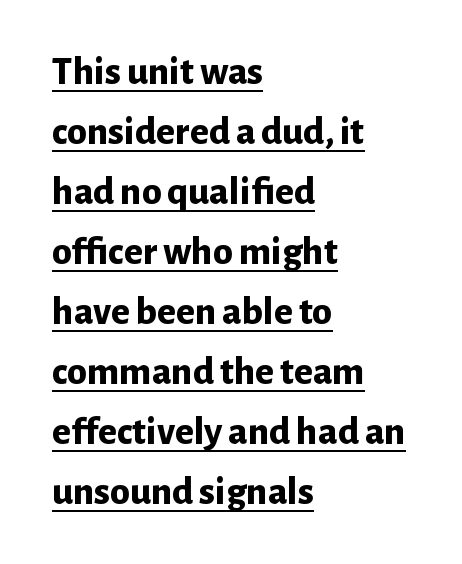
Q: Is the text bold? A: Yes.
Q: Is the text italic (slanted)? A: No, it is upright.
Q: Is the typeface a serif or a sans-serif typeface? A: Sans-serif.
Q: Is the text underlined? A: Yes.
Q: How is the paragraph aligned? A: Left-aligned.
Q: Is the spacing between letters normal or unusually wide? A: Normal.
Q: Is the spacing between lines tight, normal or loose? A: Normal.
Q: Width (condensed, normal, or wide)? A: Normal.
Q: Stroke contrast? A: Low.
Q: x-height? A: Medium.
Q: Monospaced? A: No.
